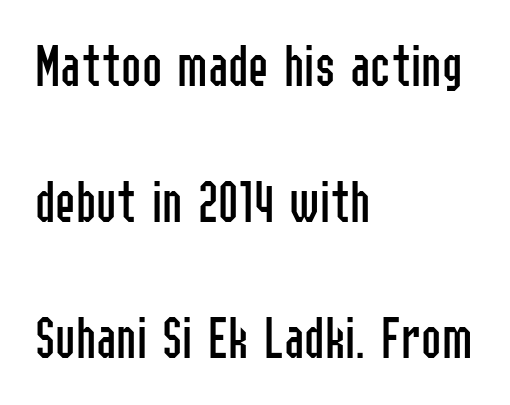
Q: Is the text bold? A: No.
Q: Is the text italic (slanted)? A: No, it is upright.
Q: Is the typeface a serif or a sans-serif typeface? A: Sans-serif.
Q: Is the text underlined? A: No.
Q: How is the paragraph aligned? A: Left-aligned.
Q: Is the spacing between letters normal or unusually wide? A: Normal.
Q: Is the spacing between lines tight, normal or loose? A: Loose.
Q: Width (condensed, normal, or wide)? A: Condensed.
Q: Stroke contrast? A: Low.
Q: x-height? A: Medium.
Q: Monospaced? A: No.
